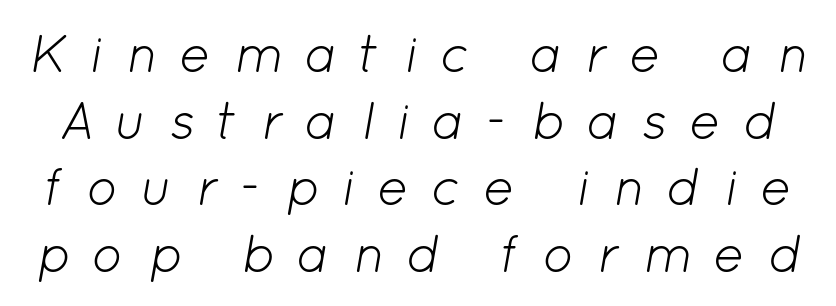
Words appear elongated and porous because spacing is wide. On a weight scale, this lands at 450 or below. This sample has the flowing, uneven cadence of proportional lettering. Italic? Definitely — the glyphs are oblique. The line-height multiplier appears to be the usual default. Check under the words: just untouched page.
